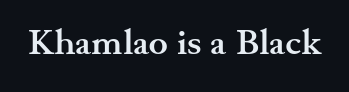
Q: Is the text bold? A: Yes.
Q: Is the text italic (slanted)? A: No, it is upright.
Q: Is the typeface a serif or a sans-serif typeface? A: Serif.
Q: Is the text underlined? A: No.
Q: Is the spacing between letters normal or unusually wide? A: Normal.
Q: Width (condensed, normal, or wide)? A: Wide.
Q: Stroke contrast? A: Medium.
Q: x-height? A: Small.
Q: Monospaced? A: No.
